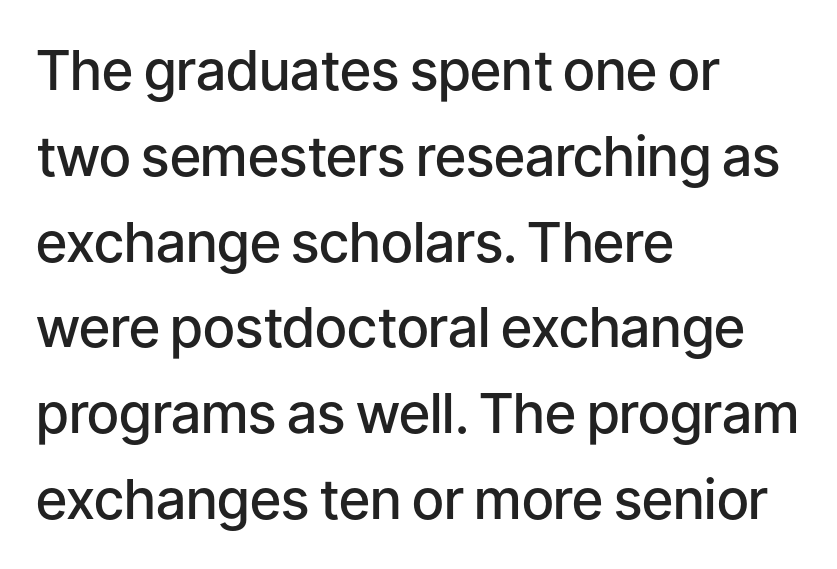
The image shows 55 px semibold sans-serif type, upright; set left-aligned, normal line spacing (1.56x), normal letter spacing, not underlined; low stroke contrast and a medium x-height.
